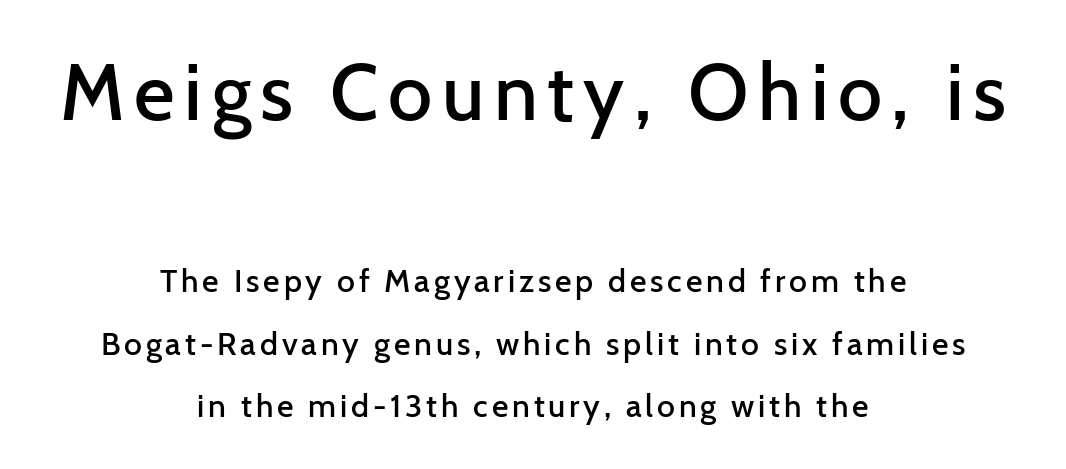
The image shows 79 px semibold sans-serif type, upright; set centered, loose line spacing (1.96x), not underlined; the first (top) block is 2.47x larger; low stroke contrast and a medium x-height.
